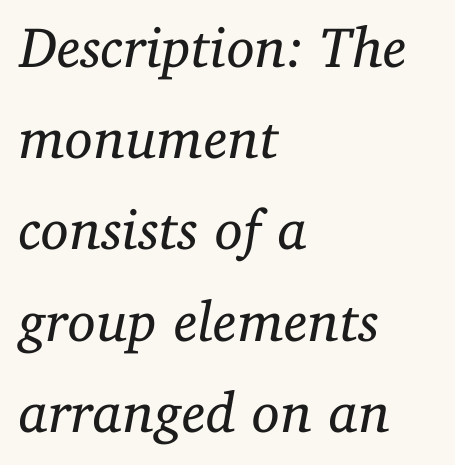
{"serif": "yes", "italic": "yes", "lean": "right", "slant_degrees": 11, "bold": "no", "weight": "regular", "width": "normal", "stroke_contrast": "low", "x_height": "medium", "monospaced": "no", "underline": "no", "align": "left", "line_spacing": "normal", "line_spacing_ratio": 1.6, "letter_spacing": "normal", "letter_spacing_em": 0.0, "glyph_px": 57}
